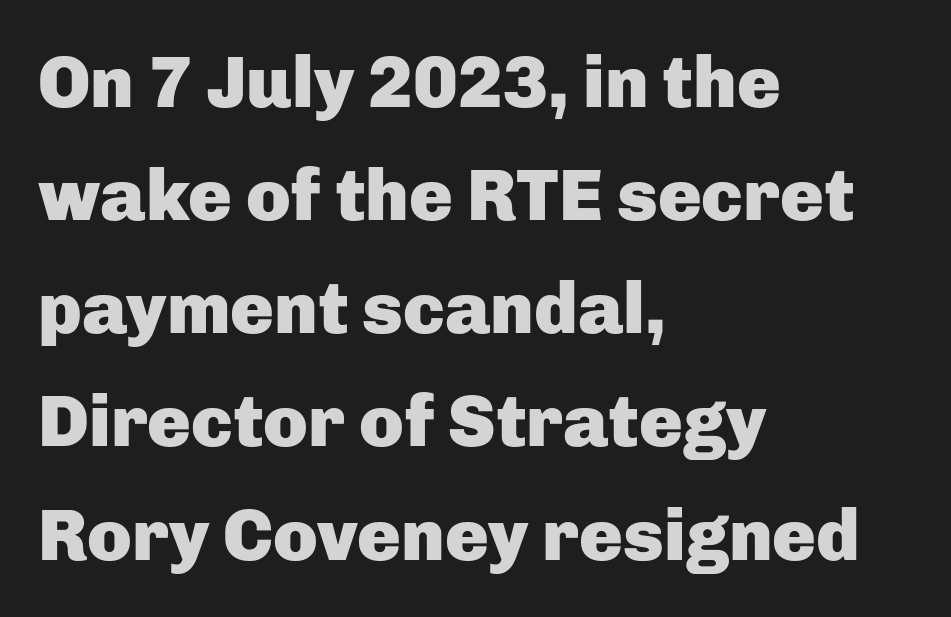
Q: Is the text bold? A: Yes.
Q: Is the text italic (slanted)? A: No, it is upright.
Q: Is the typeface a serif or a sans-serif typeface? A: Sans-serif.
Q: Is the text underlined? A: No.
Q: How is the paragraph aligned? A: Left-aligned.
Q: Is the spacing between letters normal or unusually wide? A: Normal.
Q: Is the spacing between lines tight, normal or loose? A: Normal.
Q: Width (condensed, normal, or wide)? A: Normal.
Q: Stroke contrast? A: Low.
Q: x-height? A: Medium.
Q: Monospaced? A: No.
